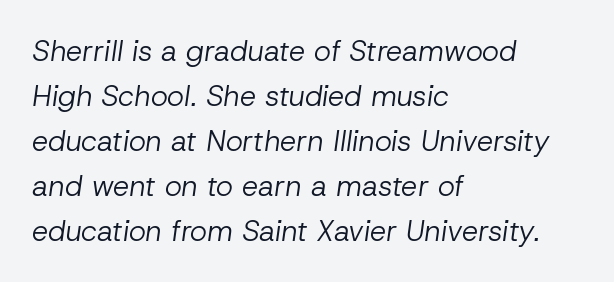
The image shows 29 px regular-weight type, italic (leaning right); set left-aligned, normal line spacing (1.55x), normal letter spacing, not underlined; low stroke contrast and a medium x-height.
